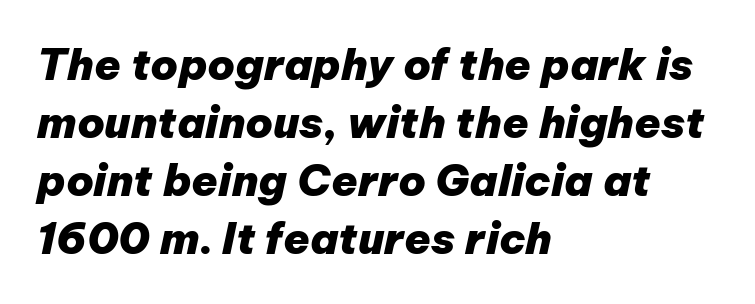
Q: Is the text bold? A: Yes.
Q: Is the text italic (slanted)? A: Yes, it leans right by about 12 degrees.
Q: Is the text underlined? A: No.
Q: How is the paragraph aligned? A: Left-aligned.
Q: Is the spacing between letters normal or unusually wide? A: Normal.
Q: Is the spacing between lines tight, normal or loose? A: Normal.
Q: Width (condensed, normal, or wide)? A: Normal.
Q: Stroke contrast? A: Low.
Q: x-height? A: Medium.
Q: Monospaced? A: No.
